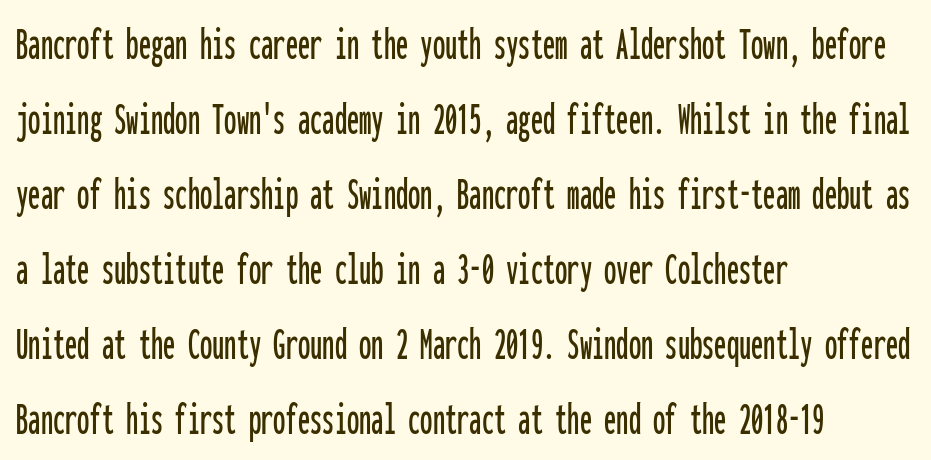
The image shows 49 px condensed sans-serif type, upright, monospaced; set left-aligned, normal line spacing (1.53x), normal letter spacing, not underlined; low stroke contrast and a medium x-height.
